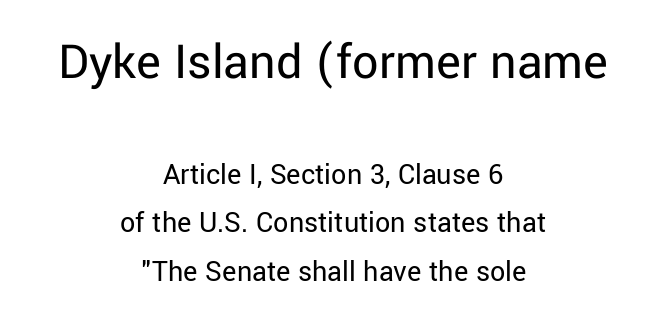
Compared with a typical body face, this is equally light or lighter still. A typesetter would mark this as roman, not italic. Type size steps down from the first block to the second. Rule under the text: the space is simply empty. Each new line begins a customary step beneath the previous one. Students, note that the glyphs here touch the page at normal intervals.
